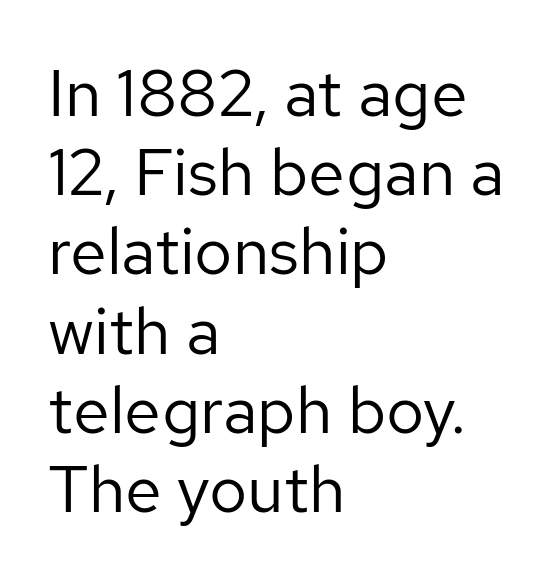
{"serif": "no", "italic": "no", "bold": "no", "weight": "regular", "width": "normal", "stroke_contrast": "low", "x_height": "medium", "monospaced": "no", "underline": "no", "align": "left", "line_spacing_ratio": 1.2, "letter_spacing": "normal", "letter_spacing_em": 0.0, "glyph_px": 66}
